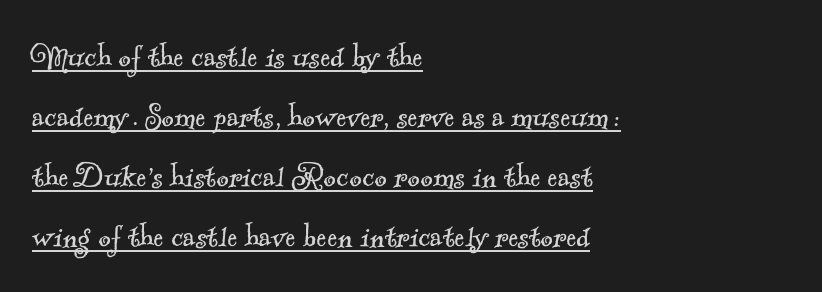
Q: Is the text bold? A: No.
Q: Is the typeface a serif or a sans-serif typeface? A: Serif.
Q: Is the text underlined? A: Yes.
Q: How is the paragraph aligned? A: Left-aligned.
Q: Is the spacing between letters normal or unusually wide? A: Normal.
Q: Is the spacing between lines tight, normal or loose? A: Normal.
Q: Width (condensed, normal, or wide)? A: Normal.
Q: x-height? A: Small.
Q: Monospaced? A: No.
